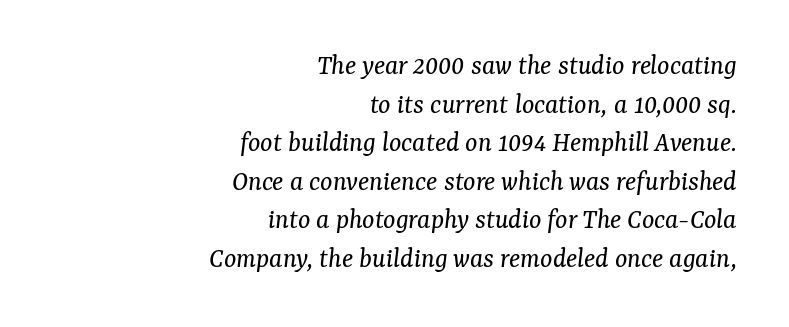
{"serif": "yes", "italic": "yes", "lean": "right", "slant_degrees": 7, "bold": "no", "weight": "regular", "width": "normal", "stroke_contrast": "medium", "x_height": "medium", "monospaced": "no", "underline": "no", "align": "right", "line_spacing": "normal", "line_spacing_ratio": 1.33, "letter_spacing": "normal", "letter_spacing_em": 0.0, "glyph_px": 29}
